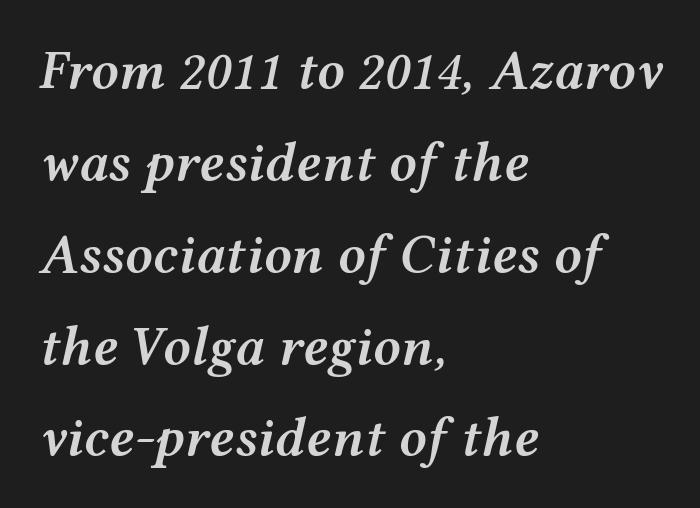
Q: Is the text bold? A: Semi-bold.
Q: Is the text italic (slanted)? A: Yes, it leans right by about 12 degrees.
Q: Is the text underlined? A: No.
Q: How is the paragraph aligned? A: Left-aligned.
Q: Is the spacing between letters normal or unusually wide? A: Normal.
Q: Is the spacing between lines tight, normal or loose? A: Normal.
Q: Width (condensed, normal, or wide)? A: Wide.
Q: Stroke contrast? A: Medium.
Q: x-height? A: Medium.
Q: Monospaced? A: No.
